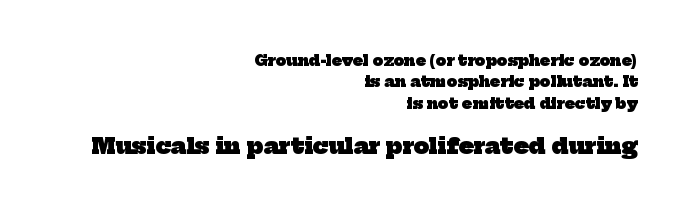
Q: Is the text bold? A: Yes.
Q: Is the text underlined? A: No.
Q: How is the paragraph aligned? A: Right-aligned.
Q: Is the spacing between letters normal or unusually wide? A: Normal.
Q: Is the spacing between lines tight, normal or loose? A: Normal.
Q: Which block of text is set in a larger size, the first (top) or the second (bottom)? A: The second (bottom) one.
